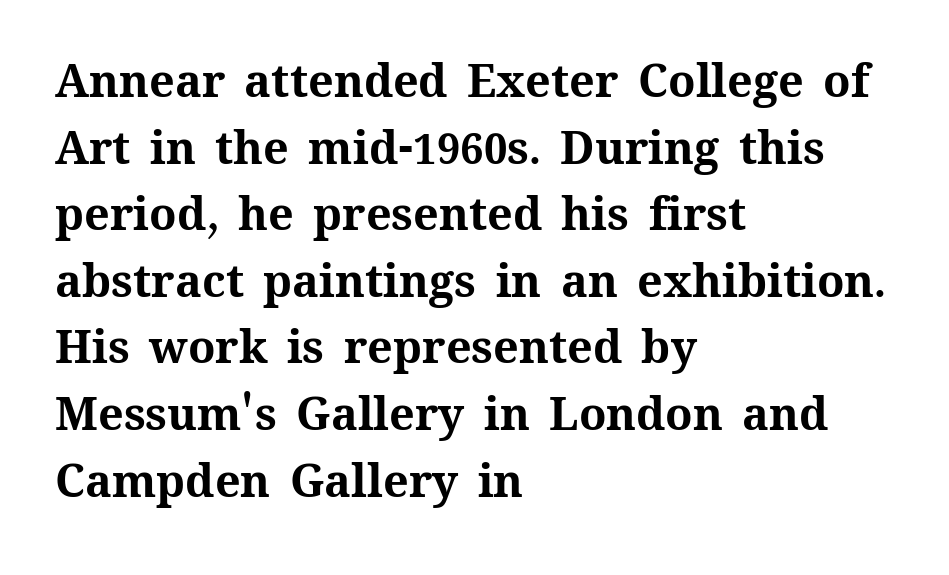
Q: Is the text bold? A: Yes.
Q: Is the text italic (slanted)? A: No, it is upright.
Q: Is the text underlined? A: No.
Q: How is the paragraph aligned? A: Left-aligned.
Q: Is the spacing between letters normal or unusually wide? A: Normal.
Q: Is the spacing between lines tight, normal or loose? A: Normal.
Q: Width (condensed, normal, or wide)? A: Normal.
Q: Stroke contrast? A: Medium.
Q: x-height? A: Medium.
Q: Monospaced? A: No.
